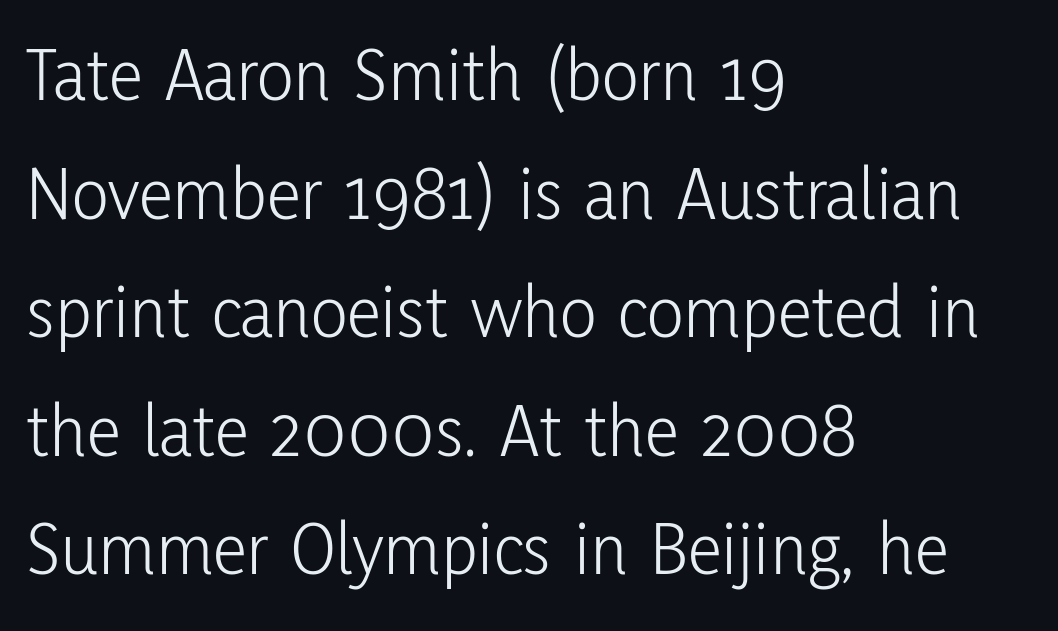
{"serif": "no", "italic": "no", "bold": "no", "weight": "light", "width": "condensed", "stroke_contrast": "low", "x_height": "medium", "monospaced": "no", "underline": "no", "align": "left", "line_spacing": "normal", "line_spacing_ratio": 1.54, "letter_spacing": "normal", "letter_spacing_em": 0.0, "glyph_px": 77}
